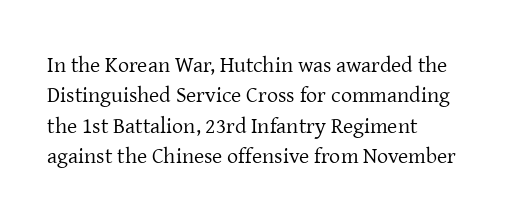
A quiet, ordinary-to-light weight characterises the typeface. The text block is weighted toward the left margin, trailing off unevenly rightward. This rendering leaves character spacing at its baseline value. Characters remain perfectly vertical along every line. The strip under each line holds only bare page.
